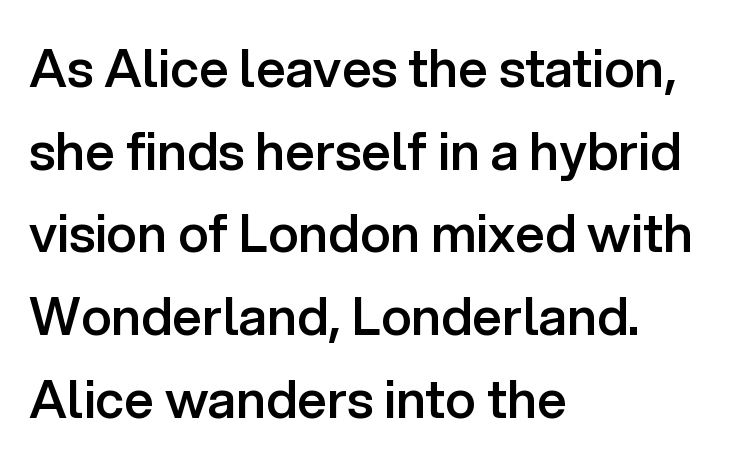
The image shows 52 px semibold sans-serif type, upright; set left-aligned, normal line spacing (1.59x), normal letter spacing, not underlined; low stroke contrast and a medium x-height.
